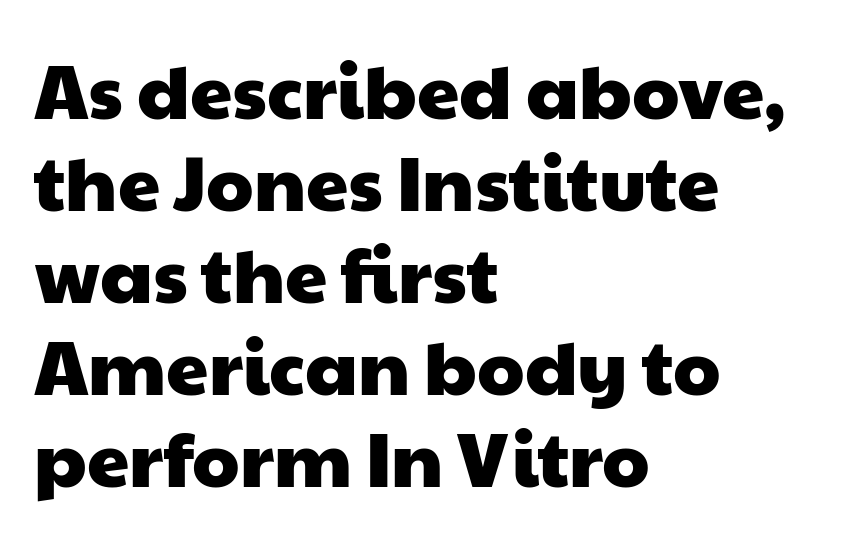
The image shows 76 px wide sans-serif type; set left-aligned, line spacing 1.21x, normal letter spacing, not underlined; low stroke contrast and a medium x-height.
